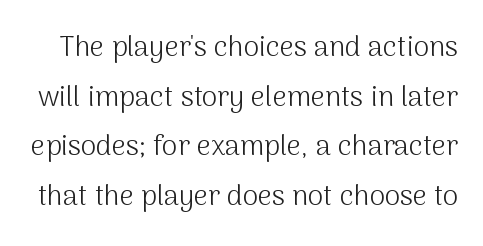
The image shows 28 px light sans-serif type, upright; set line spacing 1.77x, normal letter spacing, not underlined; medium stroke contrast and a medium x-height.
